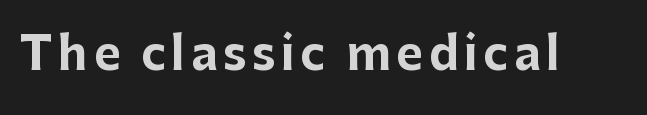
Every stem runs plumb, perpendicular to the baseline. Its strokes are broad and dark, the hallmark of bold type. What kind of face is this? One without serifs — a sans. Type without underlining.
